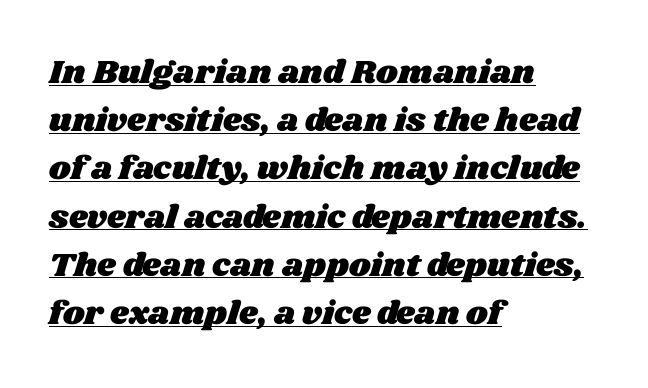
{"width": "wide", "stroke_contrast": "medium", "x_height": "large", "monospaced": "no", "underline": "yes", "align": "left", "line_spacing": "normal", "line_spacing_ratio": 1.46, "letter_spacing": "normal", "letter_spacing_em": 0.0, "glyph_px": 33}
